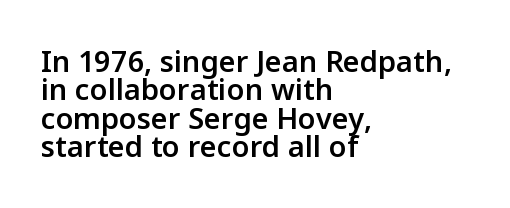
{"serif": "no", "italic": "no", "bold": "semi", "weight": "semibold", "width": "normal", "stroke_contrast": "low", "x_height": "medium", "monospaced": "no", "underline": "no", "align": "left", "line_spacing": "tight", "line_spacing_ratio": 0.98, "letter_spacing": "normal", "letter_spacing_em": 0.0, "glyph_px": 29}
